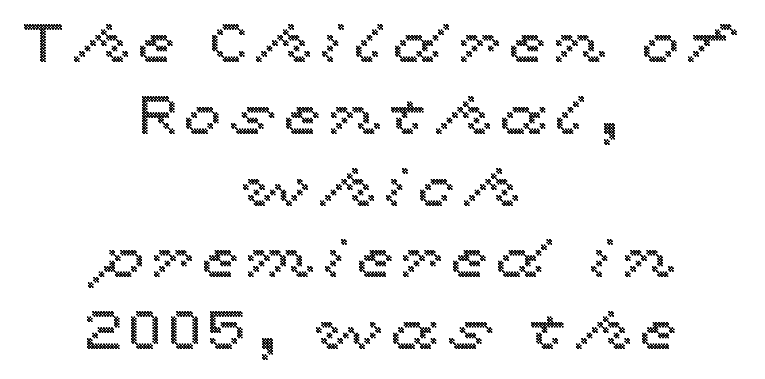
The image shows 54 px wide type; set centered, normal line spacing (1.33x), not underlined; a medium x-height.
